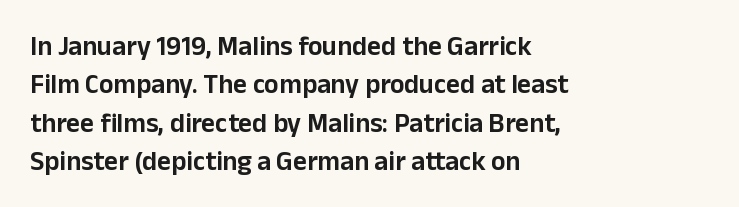
Compared with typical paragraphs, the rows here are spaced about the same. Posture: straight, roman, zero tilt. Inter-character spacing is left at the font's built-in metrics. The space beneath each line is pristine and unruled. The compositor pushed each line to the left boundary.
